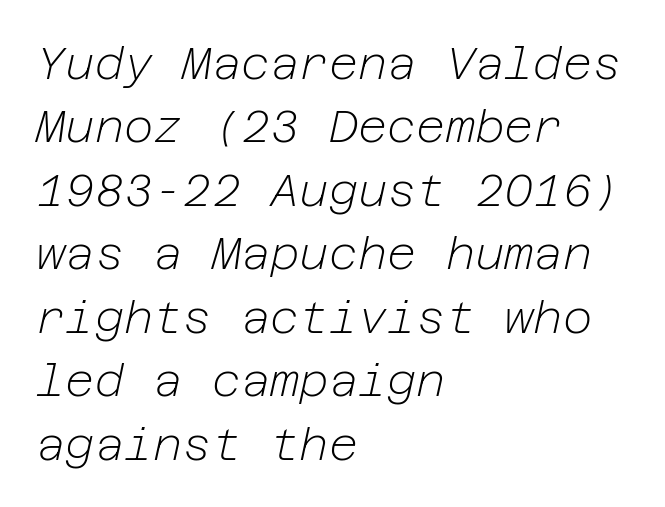
{"italic": "yes", "lean": "right", "slant_degrees": 12, "bold": "no", "weight": "light", "width": "normal", "stroke_contrast": "low", "x_height": "medium", "underline": "no", "align": "left", "line_spacing": "normal", "line_spacing_ratio": 1.41, "letter_spacing": "normal", "letter_spacing_em": 0.0, "glyph_px": 45}
